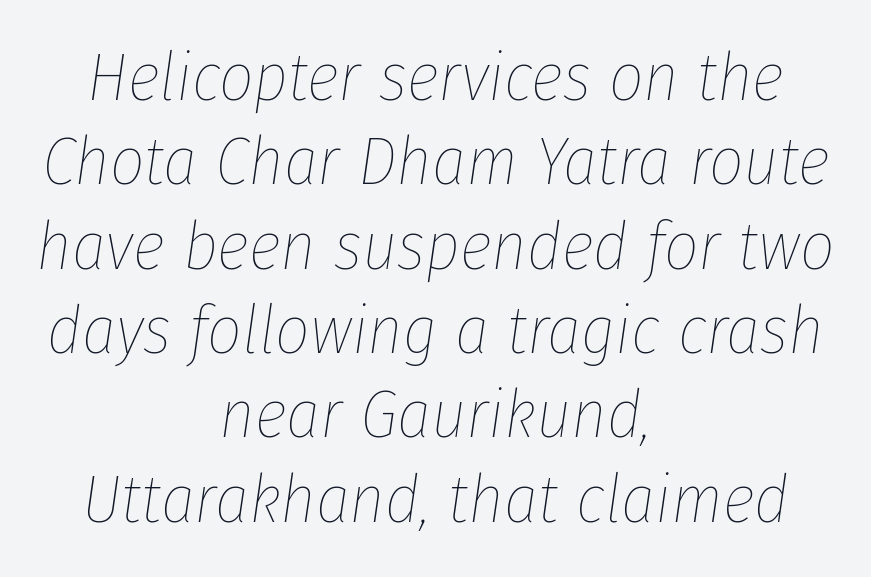
{"italic": "yes", "lean": "right", "slant_degrees": 8, "bold": "no", "weight": "thin", "width": "condensed", "stroke_contrast": "low", "x_height": "medium", "monospaced": "no", "underline": "no", "align": "center", "line_spacing_ratio": 1.24, "letter_spacing": "normal", "letter_spacing_em": 0.0, "glyph_px": 68}
